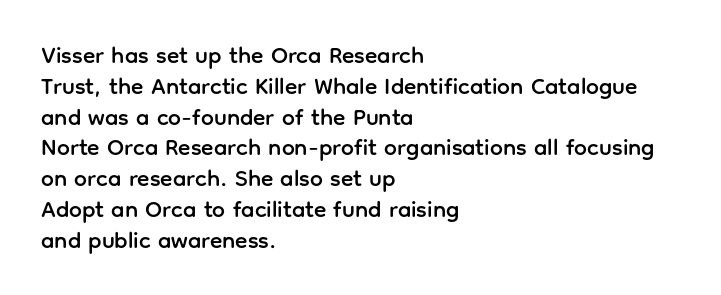
The glyphs are unaccompanied by any horizontal stroke below them. Quick note: not italic, upright. Each word holds together tightly as a unit, with standard inter-letter gaps. The paragraph shown leans on its left margin. Does the leading feel generous? No, just average.
